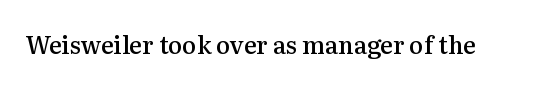
The image shows 24 px text type, upright; set normal letter spacing, not underlined.
